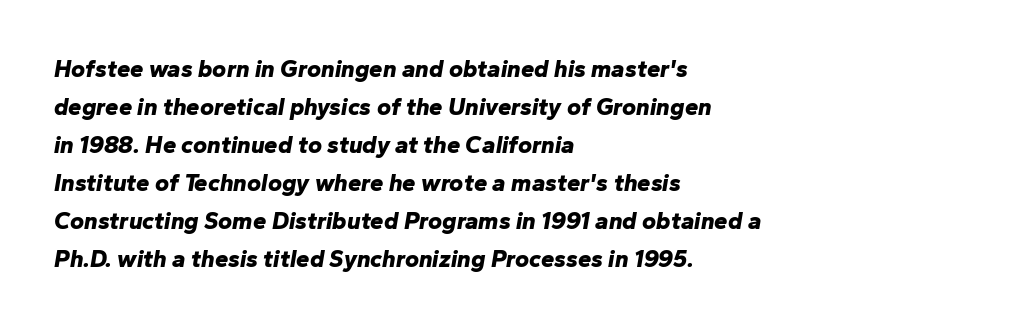
The image shows 24 px bold type, italic (leaning right); set left-aligned, normal line spacing (1.58x), normal letter spacing, not underlined.
